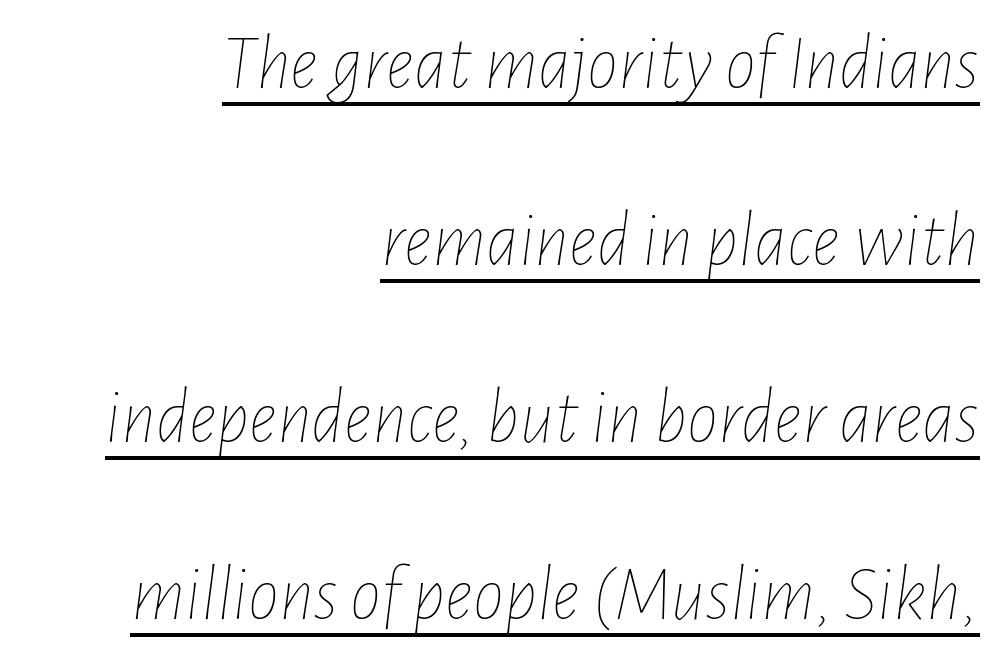
The image shows 78 px thin, condensed type, italic (leaning right); set right-aligned, loose line spacing (2.27x), normal letter spacing, underlined; low stroke contrast and a medium x-height.
